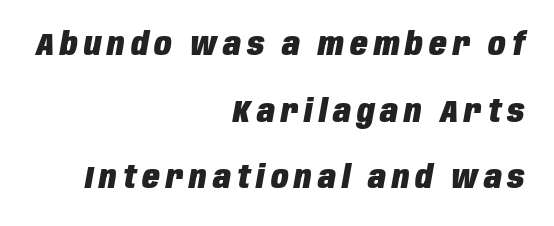
This sample has the flowing, uneven cadence of proportional lettering. A typesetter would call this leading open, well beyond the default. Layout note: lines flush right. The passage shown is not underscored anywhere.
